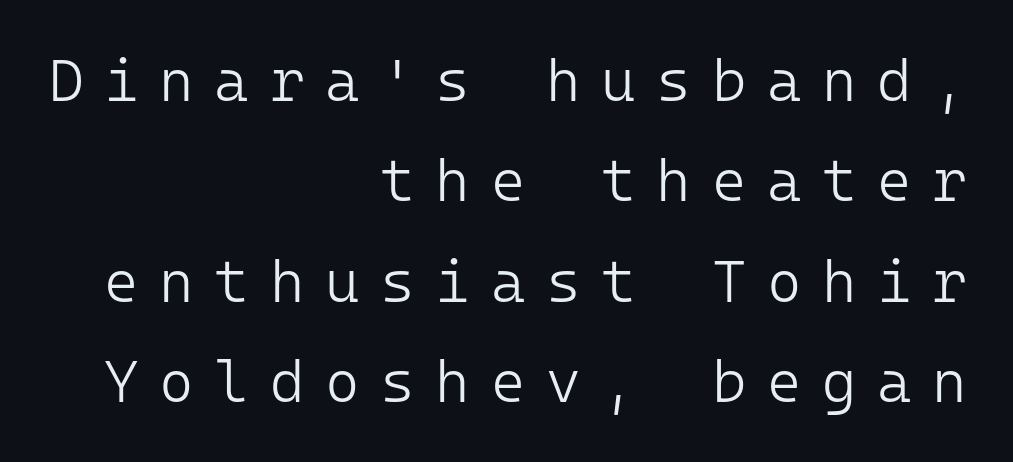
The image shows 59 px light sans-serif type, upright, monospaced; set right-aligned, normal line spacing (1.7x), unusually wide letter spacing (+0.35 em), not underlined; low stroke contrast and a medium x-height.
